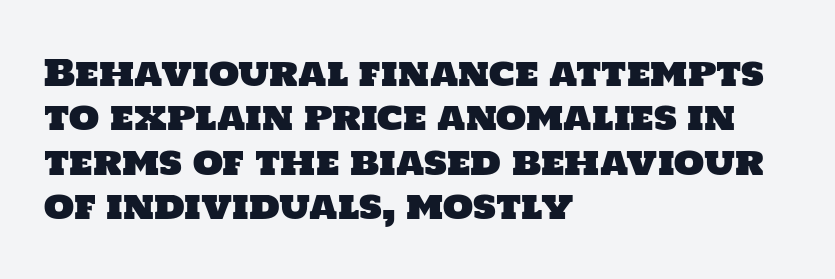
The image shows 35 px sans-serif type; set left-aligned, normal line spacing (1.27x), normal letter spacing, not underlined; low stroke contrast and a large x-height.
